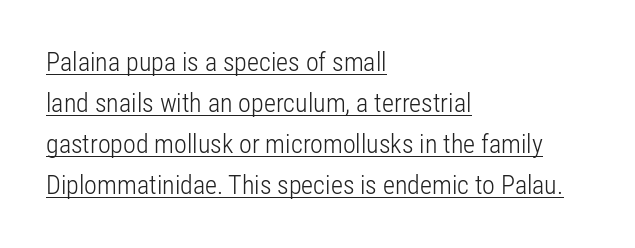
{"italic": "no", "bold": "no", "underline": "yes", "align": "left", "line_spacing": "normal", "line_spacing_ratio": 1.58, "letter_spacing": "normal", "letter_spacing_em": 0.0, "glyph_px": 26}
